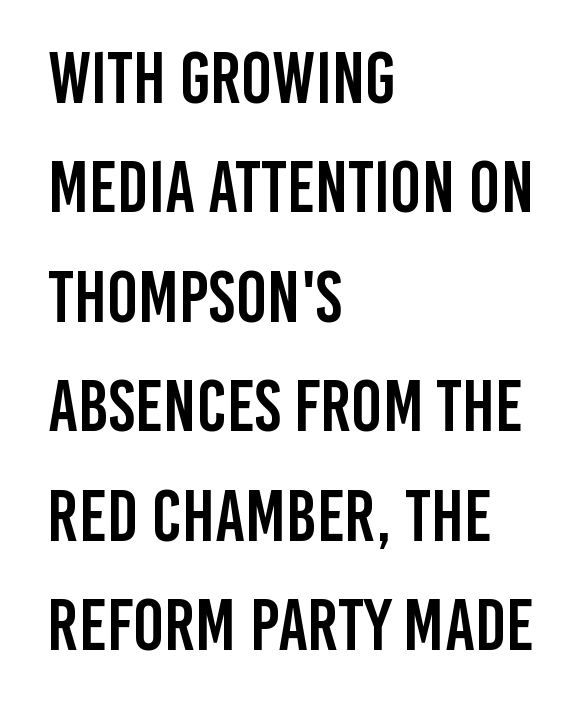
The strip under each line holds only bare page. If you drew a ruler down the left edge, every line would touch it. Nope, not italic — everything's standing straight. Spacing between characters is what you'd get straight out of the box. Looks like regular typesetting: each glyph gets only the width it needs.
